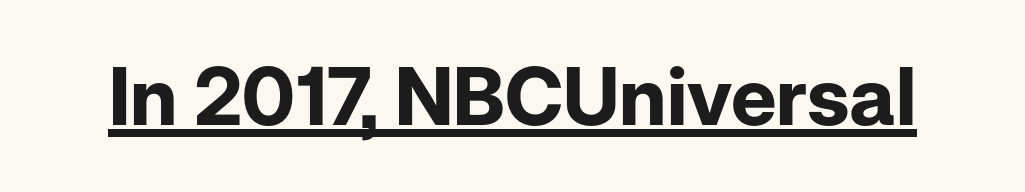
{"serif": "no", "italic": "no", "bold": "yes", "weight": "bold", "width": "normal", "stroke_contrast": "low", "x_height": "medium", "monospaced": "no", "underline": "yes", "letter_spacing": "normal", "letter_spacing_em": 0.0, "glyph_px": 80}
